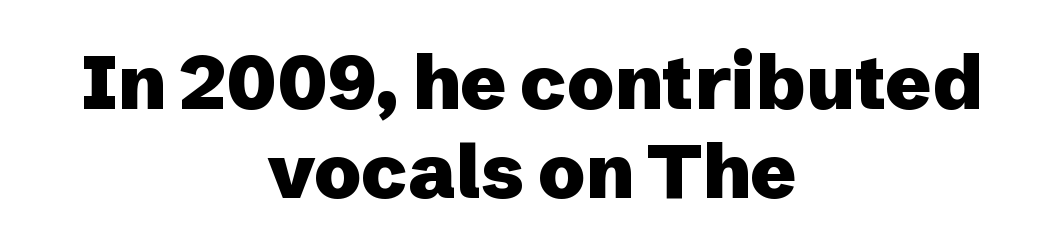
{"serif": "no", "italic": "no", "bold": "yes", "weight": "heavy", "width": "normal", "stroke_contrast": "low", "x_height": "medium", "monospaced": "no", "underline": "no", "align": "center", "line_spacing_ratio": 1.17, "letter_spacing": "normal", "letter_spacing_em": 0.0, "glyph_px": 76}
